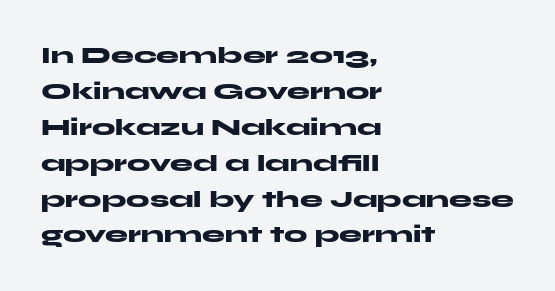
{"italic": "no", "bold": "yes", "underline": "no", "align": "left", "line_spacing": "normal", "line_spacing_ratio": 1.56, "letter_spacing": "normal", "letter_spacing_em": 0.0, "glyph_px": 23}
